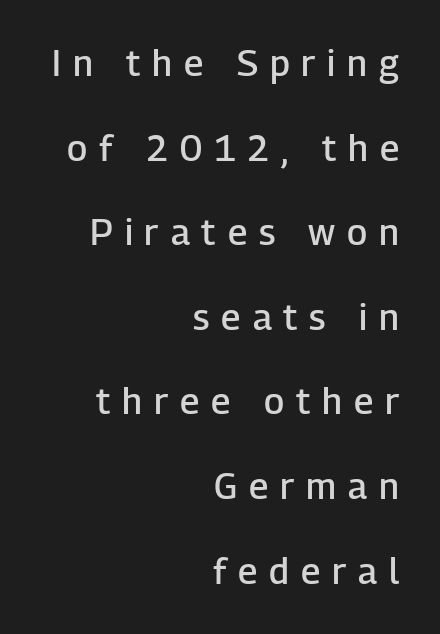
Every stem runs plumb, perpendicular to the baseline. Think of a printed novel: that variable character pitch is what you see here. The font family rendered here belongs to the sans-serif group. Check under the words: just untouched page. Here the glyphs are tracked loosely, breaking word shapes into spaced letters.
